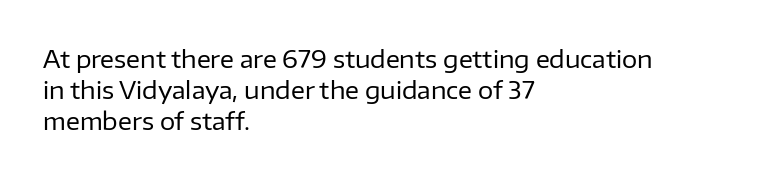
The image shows 24 px text type, upright; set left-aligned, normal line spacing (1.29x), normal letter spacing, not underlined.
